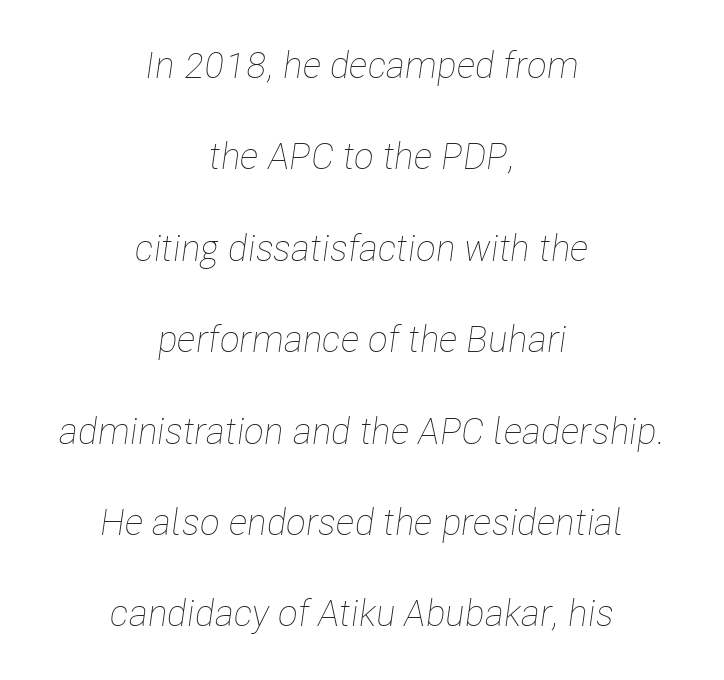
Nobody touched the tracking dial on this one. The text block is weighted toward neither margin, spreading evenly from the middle. The rendering uses natural spacing where letterforms have individual widths. An italicized treatment has been applied to the whole sample. Is there much room between lines? Yes — plenty of vertical air separates them.
